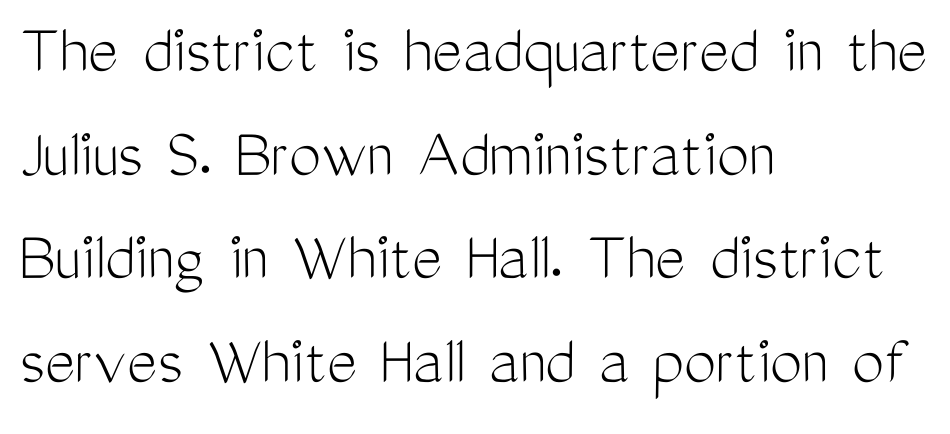
Unlike a traditional serif, this face leaves its strokes unadorned. In terms of posture, this sample is upright. The letterforms sit shoulder to shoulder at normal distance. What's the leading like? Ordinary, nothing unusual.
